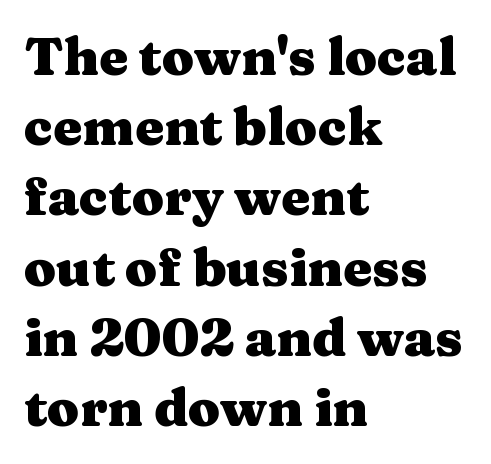
Each glyph is drawn with heavy, bold strokes. Students, note that the glyphs here touch the page at normal intervals. Bare-footed words on every line. In CSS terms this would be text-align: left. No italicization has been applied; the sample stays upright.
